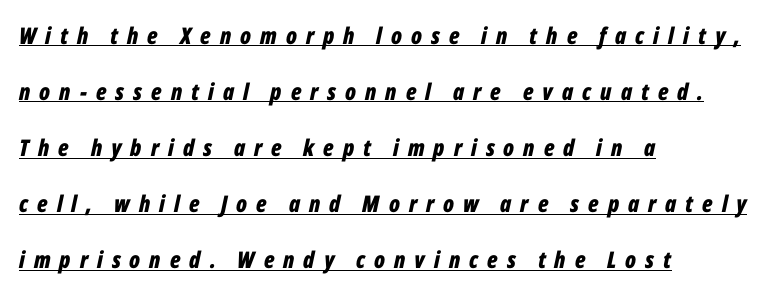
The image shows 23 px bold type, italic (leaning right); set left-aligned, loose line spacing (2.44x), unusually wide letter spacing (+0.39 em), underlined.
